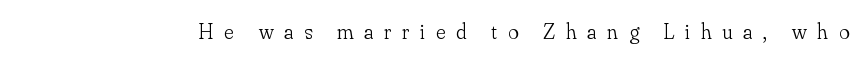
{"italic": "no", "bold": "no", "underline": "no", "letter_spacing": "wide", "letter_spacing_em": 0.48, "glyph_px": 22}
